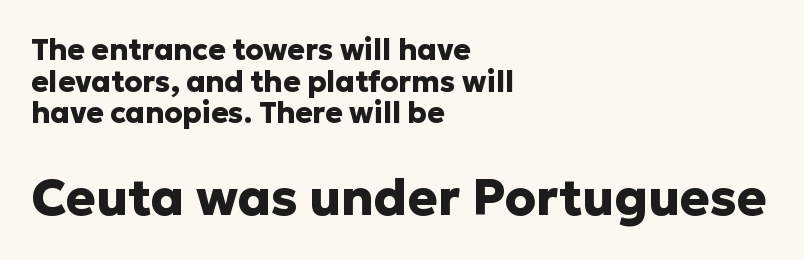
{"serif": "no", "italic": "no", "bold": "yes", "weight": "heavy", "width": "normal", "stroke_contrast": "low", "x_height": "medium", "monospaced": "no", "underline": "no", "align": "left", "line_spacing": "tight", "line_spacing_ratio": 1.09, "letter_spacing": "normal", "letter_spacing_em": 0.0, "larger_block": "second", "size_ratio": 1.72, "glyph_px": 50}
